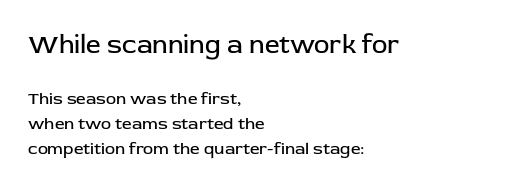
{"italic": "no", "bold": "no", "underline": "no", "align": "left", "line_spacing": "normal", "line_spacing_ratio": 1.49, "letter_spacing": "normal", "letter_spacing_em": 0.0, "larger_block": "first", "size_ratio": 1.53, "glyph_px": 26}
